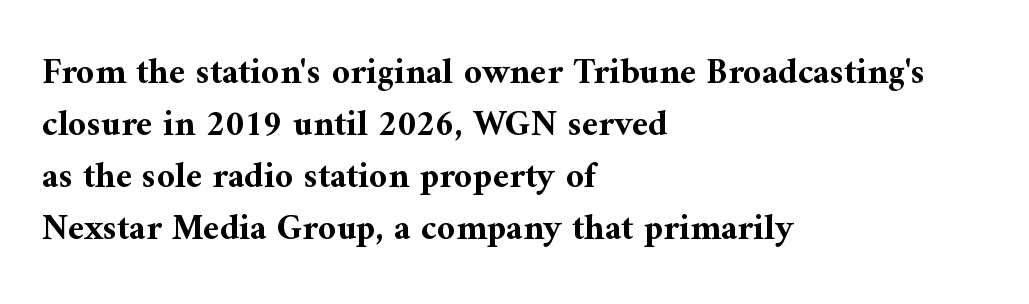
Q: Is the text bold? A: Yes.
Q: Is the text italic (slanted)? A: No, it is upright.
Q: Is the typeface a serif or a sans-serif typeface? A: Serif.
Q: Is the text underlined? A: No.
Q: How is the paragraph aligned? A: Left-aligned.
Q: Is the spacing between letters normal or unusually wide? A: Normal.
Q: Is the spacing between lines tight, normal or loose? A: Normal.
Q: Width (condensed, normal, or wide)? A: Normal.
Q: Stroke contrast? A: Medium.
Q: x-height? A: Medium.
Q: Monospaced? A: No.
